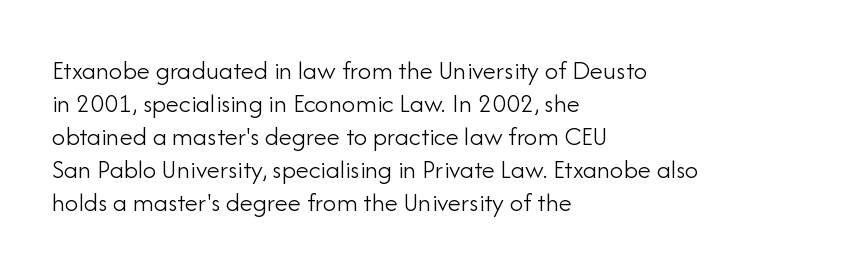
The type sits square on the baseline with zero lean. All the whitespace from short lines collects on the right. Students, note that the glyphs here touch the page at normal intervals. Weight class: somewhere from thin through regular. The foot of each line stays bare and open.
